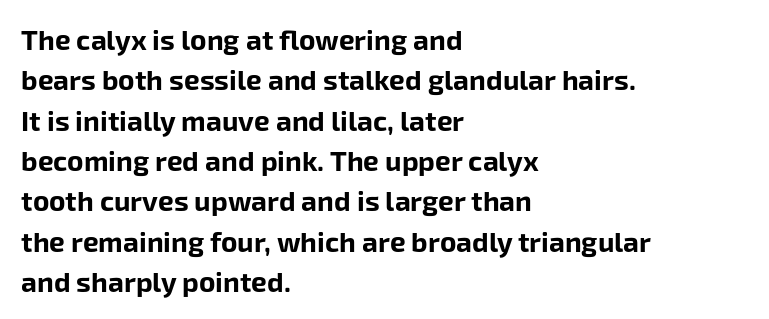
Q: Is the text bold? A: Yes.
Q: Is the text italic (slanted)? A: No, it is upright.
Q: Is the typeface a serif or a sans-serif typeface? A: Sans-serif.
Q: Is the text underlined? A: No.
Q: How is the paragraph aligned? A: Left-aligned.
Q: Is the spacing between letters normal or unusually wide? A: Normal.
Q: Is the spacing between lines tight, normal or loose? A: Normal.
Q: Width (condensed, normal, or wide)? A: Normal.
Q: Stroke contrast? A: Low.
Q: x-height? A: Medium.
Q: Monospaced? A: No.
